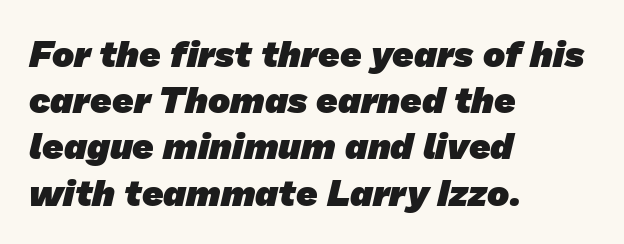
Descenders hang freely into open space. The glyphs have the mass of a bold cut. The rendering keeps characters at their native spacing. The leading is moderate, giving the passage an even texture. Type style note: lacks serifs.
